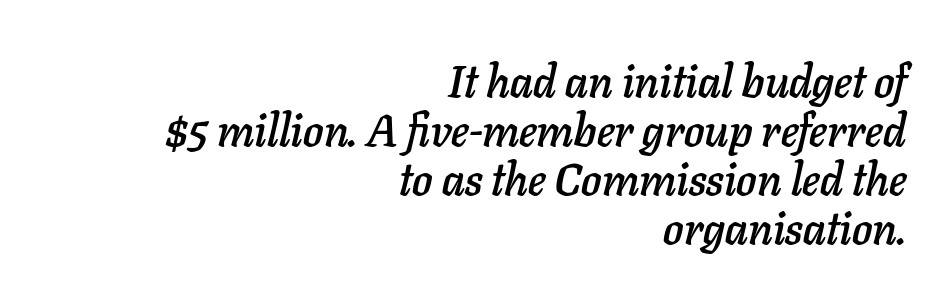
Q: Is the text italic (slanted)? A: Yes, it leans right by about 11 degrees.
Q: Is the text underlined? A: No.
Q: How is the paragraph aligned? A: Right-aligned.
Q: Is the spacing between letters normal or unusually wide? A: Normal.
Q: Is the spacing between lines tight, normal or loose? A: Tight.
Q: Width (condensed, normal, or wide)? A: Normal.
Q: Stroke contrast? A: Low.
Q: x-height? A: Medium.
Q: Monospaced? A: No.
